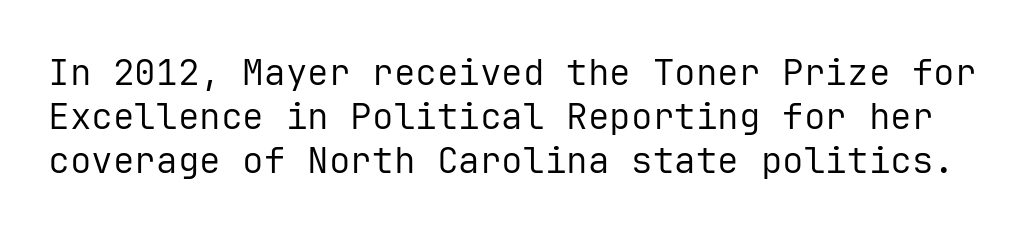
{"serif": "no", "italic": "no", "bold": "no", "weight": "regular", "width": "normal", "stroke_contrast": "low", "x_height": "medium", "monospaced": "yes", "underline": "no", "line_spacing_ratio": 1.22, "letter_spacing": "normal", "letter_spacing_em": 0.0, "glyph_px": 36}
